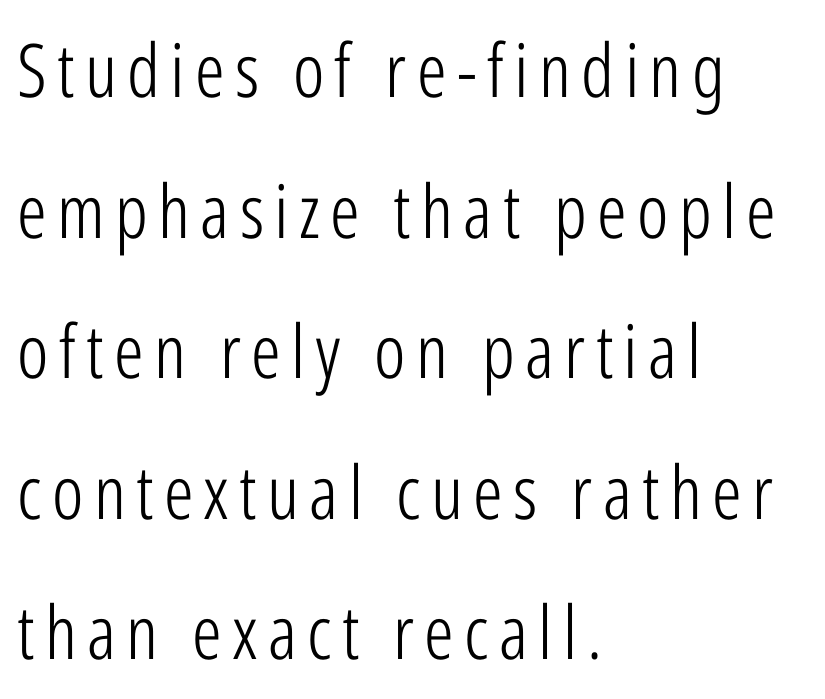
{"serif": "no", "italic": "no", "bold": "no", "weight": "light", "width": "condensed", "stroke_contrast": "low", "x_height": "medium", "monospaced": "no", "underline": "no", "align": "left", "line_spacing": "loose", "line_spacing_ratio": 1.9, "glyph_px": 74}
